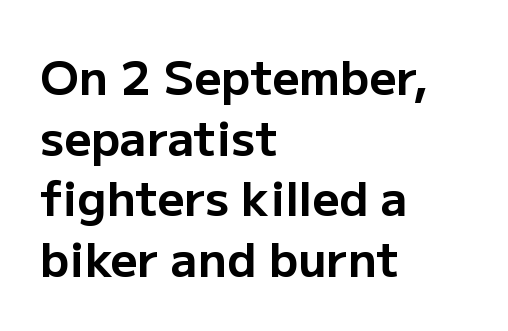
Q: Is the text bold? A: Yes.
Q: Is the text italic (slanted)? A: No, it is upright.
Q: Is the typeface a serif or a sans-serif typeface? A: Sans-serif.
Q: Is the text underlined? A: No.
Q: How is the paragraph aligned? A: Left-aligned.
Q: Is the spacing between letters normal or unusually wide? A: Normal.
Q: Is the spacing between lines tight, normal or loose? A: Normal.
Q: Width (condensed, normal, or wide)? A: Normal.
Q: Stroke contrast? A: Low.
Q: x-height? A: Medium.
Q: Monospaced? A: No.
